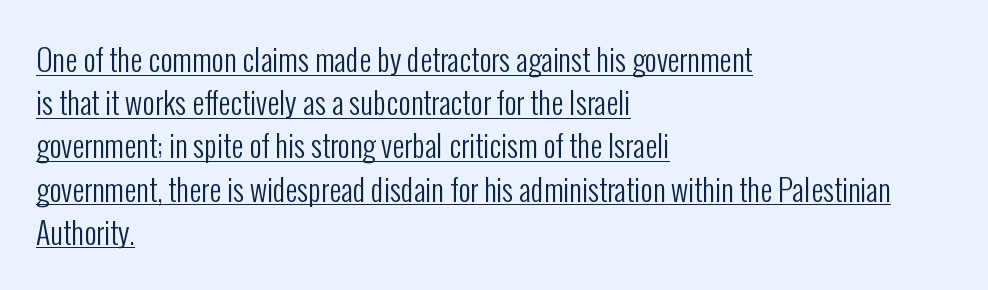
{"serif": "no", "italic": "no", "bold": "no", "weight": "regular", "width": "condensed", "stroke_contrast": "low", "x_height": "medium", "monospaced": "no", "underline": "yes", "align": "left", "line_spacing": "normal", "line_spacing_ratio": 1.44, "letter_spacing": "normal", "letter_spacing_em": 0.0, "glyph_px": 30}
